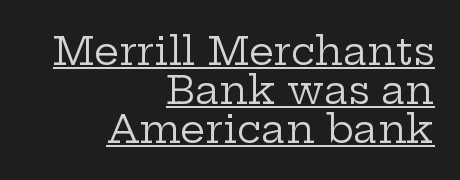
Q: Is the text bold? A: No.
Q: Is the text italic (slanted)? A: No, it is upright.
Q: Is the typeface a serif or a sans-serif typeface? A: Serif.
Q: Is the text underlined? A: Yes.
Q: How is the paragraph aligned? A: Right-aligned.
Q: Is the spacing between letters normal or unusually wide? A: Normal.
Q: Is the spacing between lines tight, normal or loose? A: Tight.
Q: Width (condensed, normal, or wide)? A: Wide.
Q: Stroke contrast? A: Low.
Q: x-height? A: Medium.
Q: Monospaced? A: No.
